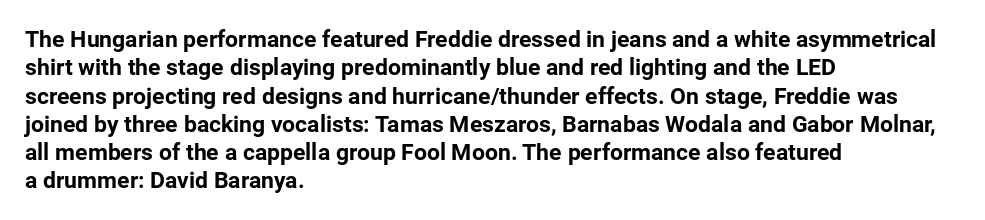
{"italic": "no", "bold": "yes", "underline": "no", "align": "left", "line_spacing_ratio": 1.23, "letter_spacing": "normal", "letter_spacing_em": 0.0, "glyph_px": 23}
